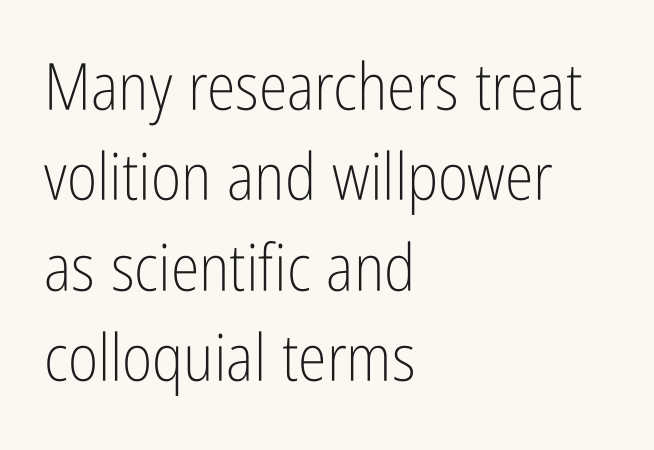
{"serif": "no", "italic": "no", "bold": "no", "weight": "light", "width": "condensed", "stroke_contrast": "low", "x_height": "medium", "monospaced": "no", "underline": "no", "align": "left", "line_spacing": "normal", "line_spacing_ratio": 1.39, "letter_spacing": "normal", "letter_spacing_em": 0.0, "glyph_px": 65}
